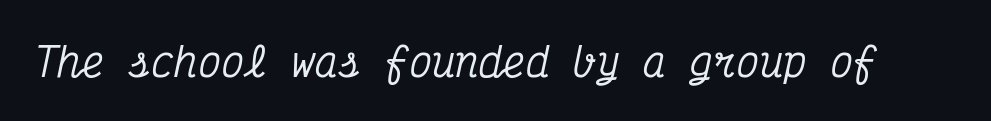
{"serif": "yes", "italic": "yes", "lean": "right", "slant_degrees": 12, "width": "condensed", "stroke_contrast": "medium", "x_height": "medium", "monospaced": "yes", "underline": "no", "letter_spacing": "normal", "letter_spacing_em": 0.0, "glyph_px": 39}
